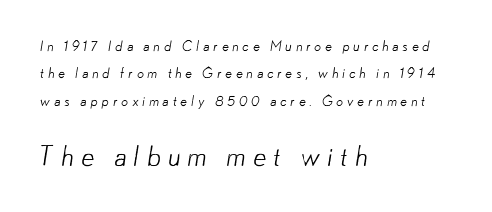
{"bold": "no", "underline": "no", "align": "left", "line_spacing": "loose", "line_spacing_ratio": 1.96, "letter_spacing": "wide", "letter_spacing_em": 0.25, "larger_block": "second", "size_ratio": 1.93, "glyph_px": 27}
